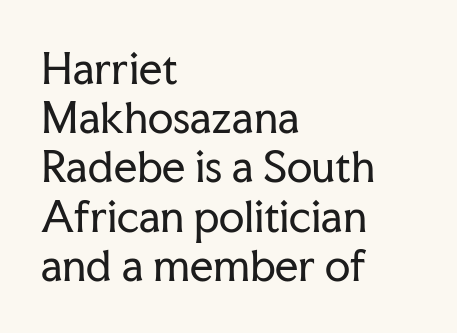
{"serif": "yes", "italic": "no", "bold": "no", "weight": "regular", "width": "normal", "stroke_contrast": "low", "x_height": "medium", "monospaced": "no", "underline": "no", "align": "left", "line_spacing_ratio": 1.2, "letter_spacing": "normal", "letter_spacing_em": 0.0, "glyph_px": 41}
